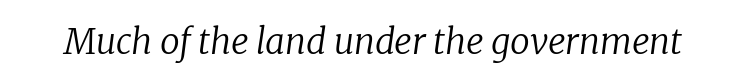
{"serif": "yes", "italic": "yes", "lean": "right", "slant_degrees": 8, "bold": "no", "weight": "regular", "width": "normal", "stroke_contrast": "low", "x_height": "medium", "monospaced": "no", "underline": "no", "letter_spacing": "normal", "letter_spacing_em": 0.0, "glyph_px": 35}
